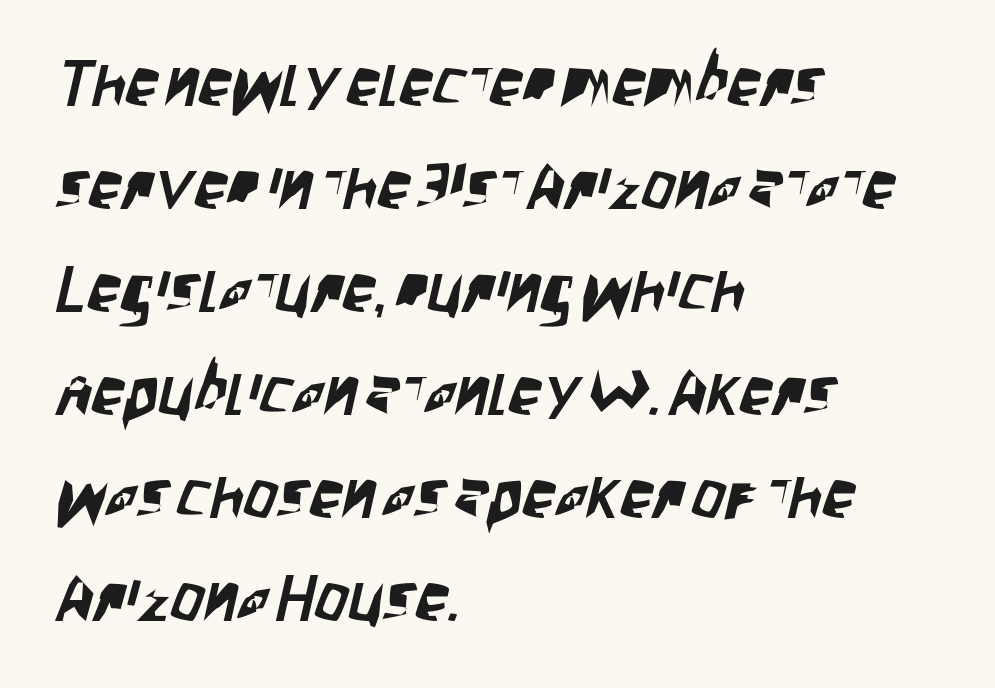
The image shows 66 px condensed sans-serif type; set left-aligned, normal line spacing (1.56x), normal letter spacing, not underlined; low stroke contrast and a large x-height.
